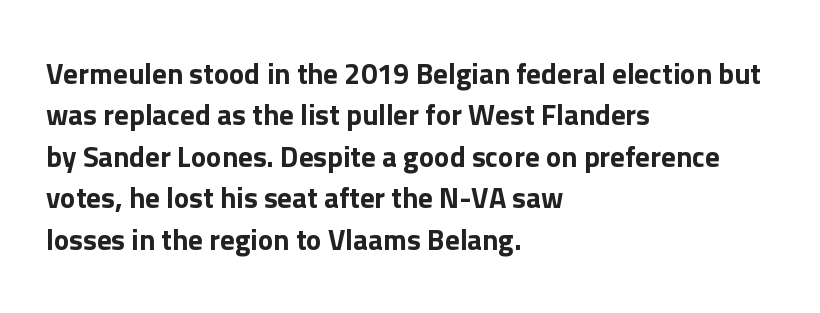
{"serif": "no", "italic": "no", "width": "normal", "stroke_contrast": "low", "x_height": "medium", "monospaced": "no", "underline": "no", "align": "left", "line_spacing": "normal", "line_spacing_ratio": 1.43, "letter_spacing": "normal", "letter_spacing_em": 0.0, "glyph_px": 29}
